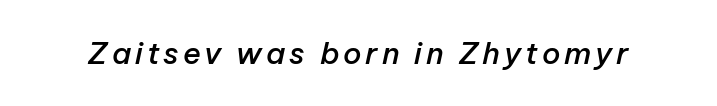
The image shows 30 px semibold type, italic (leaning right); set not underlined; low stroke contrast and a medium x-height.
